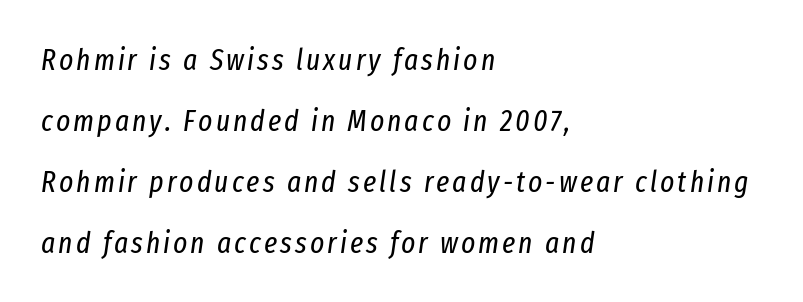
Q: Is the text bold? A: No.
Q: Is the text italic (slanted)? A: Yes, it leans right by about 8 degrees.
Q: Is the text underlined? A: No.
Q: How is the paragraph aligned? A: Left-aligned.
Q: Is the spacing between lines tight, normal or loose? A: Loose.
Q: Width (condensed, normal, or wide)? A: Condensed.
Q: Stroke contrast? A: Low.
Q: x-height? A: Medium.
Q: Monospaced? A: No.
